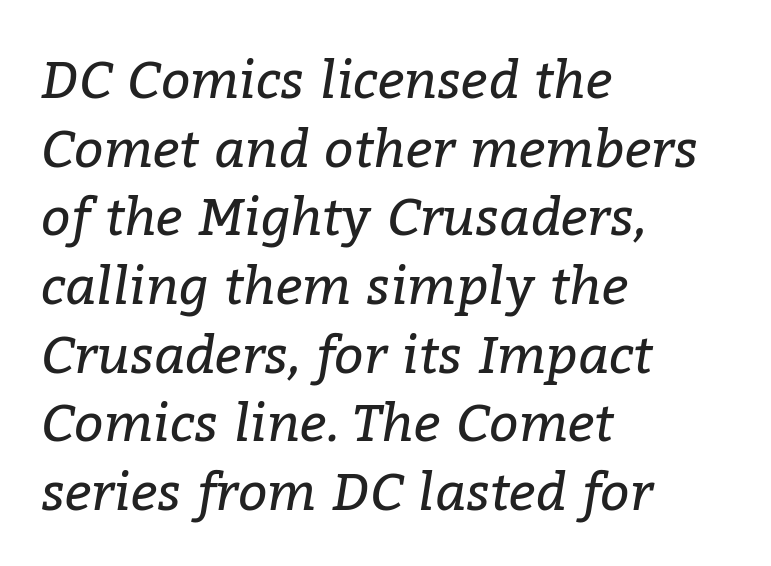
{"serif": "yes", "italic": "yes", "lean": "right", "slant_degrees": 9, "bold": "no", "weight": "regular", "width": "normal", "stroke_contrast": "low", "x_height": "medium", "monospaced": "no", "underline": "no", "align": "left", "line_spacing": "normal", "line_spacing_ratio": 1.32, "letter_spacing": "normal", "letter_spacing_em": 0.0, "glyph_px": 52}
